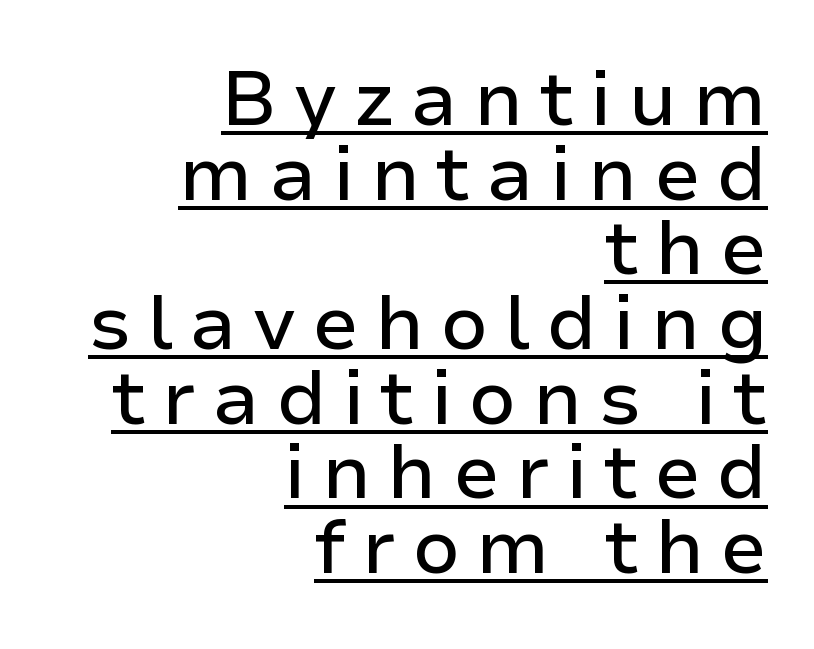
The image shows 77 px sans-serif type, upright; set right-aligned, tight line spacing (0.97x), unusually wide letter spacing (+0.21 em), underlined; low stroke contrast and a medium x-height.
